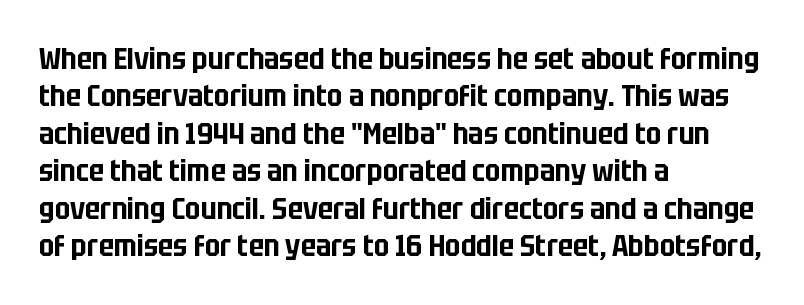
Q: Is the text italic (slanted)? A: No, it is upright.
Q: Is the typeface a serif or a sans-serif typeface? A: Sans-serif.
Q: Is the text underlined? A: No.
Q: How is the paragraph aligned? A: Left-aligned.
Q: Is the spacing between letters normal or unusually wide? A: Normal.
Q: Is the spacing between lines tight, normal or loose? A: Normal.
Q: Width (condensed, normal, or wide)? A: Condensed.
Q: Stroke contrast? A: Low.
Q: x-height? A: Large.
Q: Monospaced? A: No.
